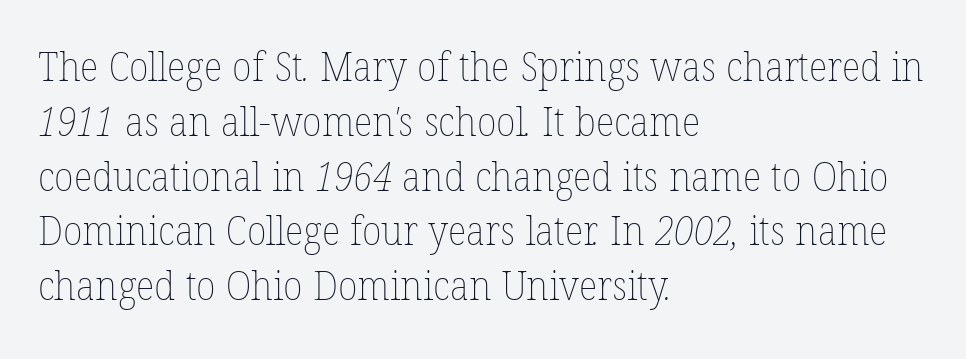
Q: Is the text bold? A: No.
Q: Is the text underlined? A: No.
Q: How is the paragraph aligned? A: Left-aligned.
Q: Is the spacing between letters normal or unusually wide? A: Normal.
Q: Is the spacing between lines tight, normal or loose? A: Normal.
Q: Width (condensed, normal, or wide)? A: Normal.
Q: Stroke contrast? A: Low.
Q: x-height? A: Medium.
Q: Monospaced? A: No.
